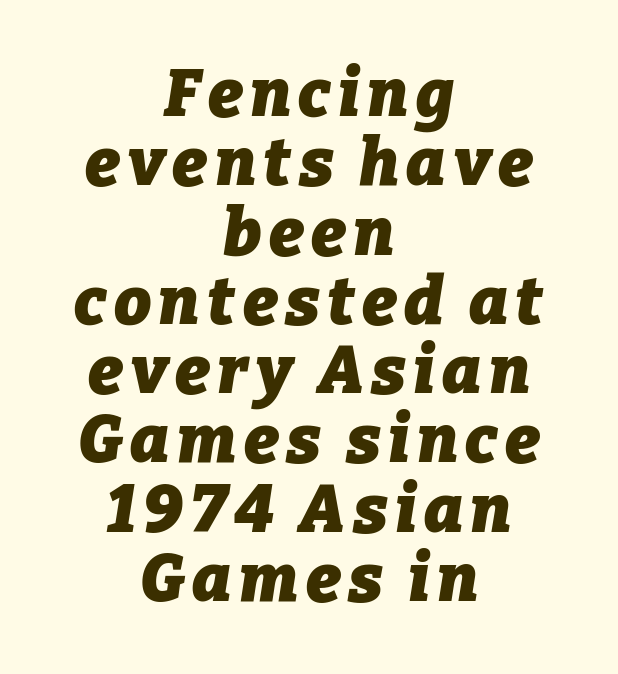
Q: Is the text bold? A: Yes.
Q: Is the text italic (slanted)? A: Yes, it leans right by about 9 degrees.
Q: Is the text underlined? A: No.
Q: How is the paragraph aligned? A: Centered.
Q: Is the spacing between lines tight, normal or loose? A: Tight.
Q: Width (condensed, normal, or wide)? A: Normal.
Q: Stroke contrast? A: Low.
Q: x-height? A: Medium.
Q: Monospaced? A: No.
